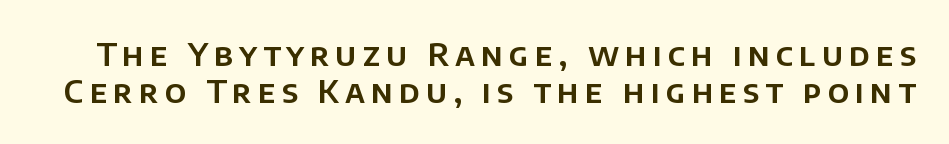
{"serif": "no", "italic": "no", "width": "normal", "stroke_contrast": "low", "x_height": "large", "monospaced": "no", "underline": "no", "line_spacing": "tight", "line_spacing_ratio": 1.15, "glyph_px": 32}
